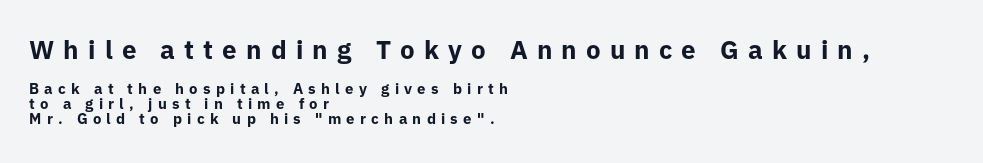
Cramped leading. These lines stack with their left ends in a neat column. Size hierarchy here favors the leading block over the trailing one. The lettering holds an erect, upright posture throughout. There is plenty of visible air inserted between adjacent glyphs. Pretty heavy lettering here — definitely bold.
